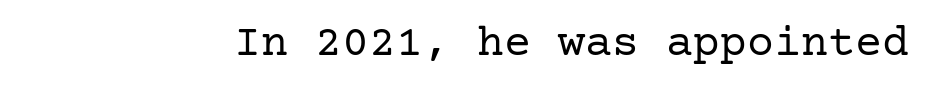
Small tapered or slab feet sit at the stroke ends, so this counts as serif. The strokes carry an ordinary text weight at most. This sample uses an upright cut, with every glyph sitting square on the baseline. Check the space under the baseline: it is left empty. This rendering leaves character spacing at its baseline value.
